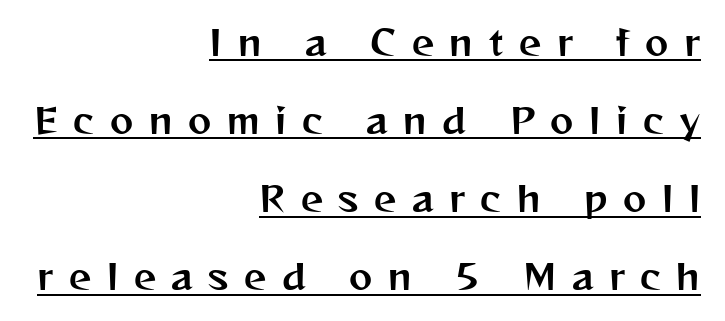
{"serif": "no", "italic": "no", "width": "normal", "stroke_contrast": "medium", "x_height": "medium", "monospaced": "no", "underline": "yes", "align": "right", "line_spacing": "loose", "line_spacing_ratio": 2.23, "letter_spacing": "wide", "letter_spacing_em": 0.45, "glyph_px": 35}
